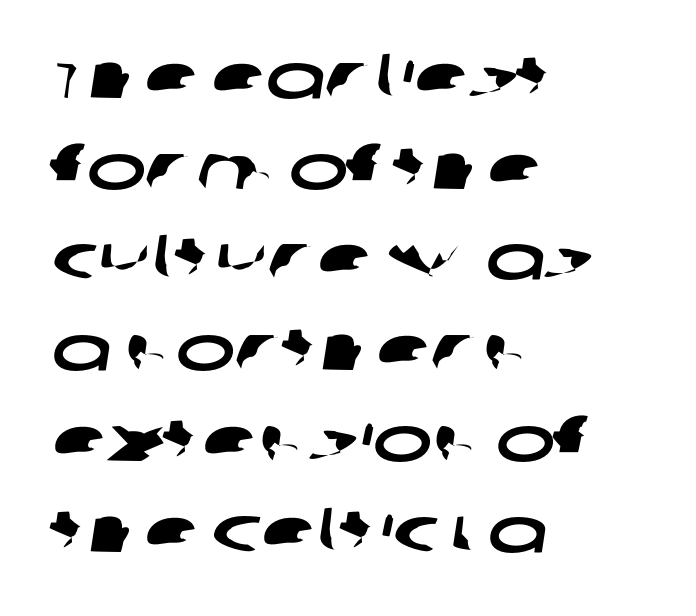
The image shows 63 px wide sans-serif type; set left-aligned, normal line spacing (1.44x), normal letter spacing, not underlined; low stroke contrast and a large x-height.
